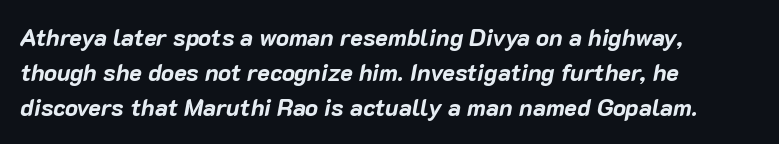
Q: Is the text bold? A: Yes.
Q: Is the text italic (slanted)? A: Yes, it leans right by about 10 degrees.
Q: Is the text underlined? A: No.
Q: How is the paragraph aligned? A: Left-aligned.
Q: Is the spacing between letters normal or unusually wide? A: Normal.
Q: Is the spacing between lines tight, normal or loose? A: Normal.
